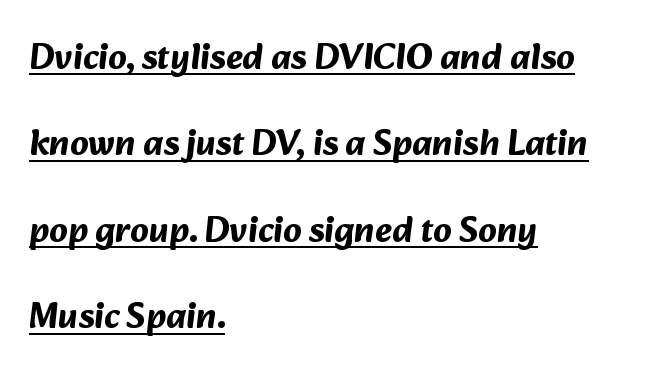
{"serif": "no", "bold": "yes", "weight": "bold", "width": "normal", "stroke_contrast": "medium", "x_height": "medium", "monospaced": "no", "underline": "yes", "align": "left", "line_spacing": "loose", "line_spacing_ratio": 2.4, "letter_spacing": "normal", "letter_spacing_em": 0.0, "glyph_px": 36}
